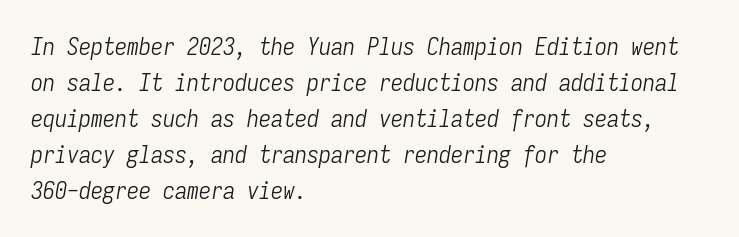
The image shows 24 px text type, italic (leaning right); set left-aligned, normal line spacing (1.5x), normal letter spacing, not underlined.
